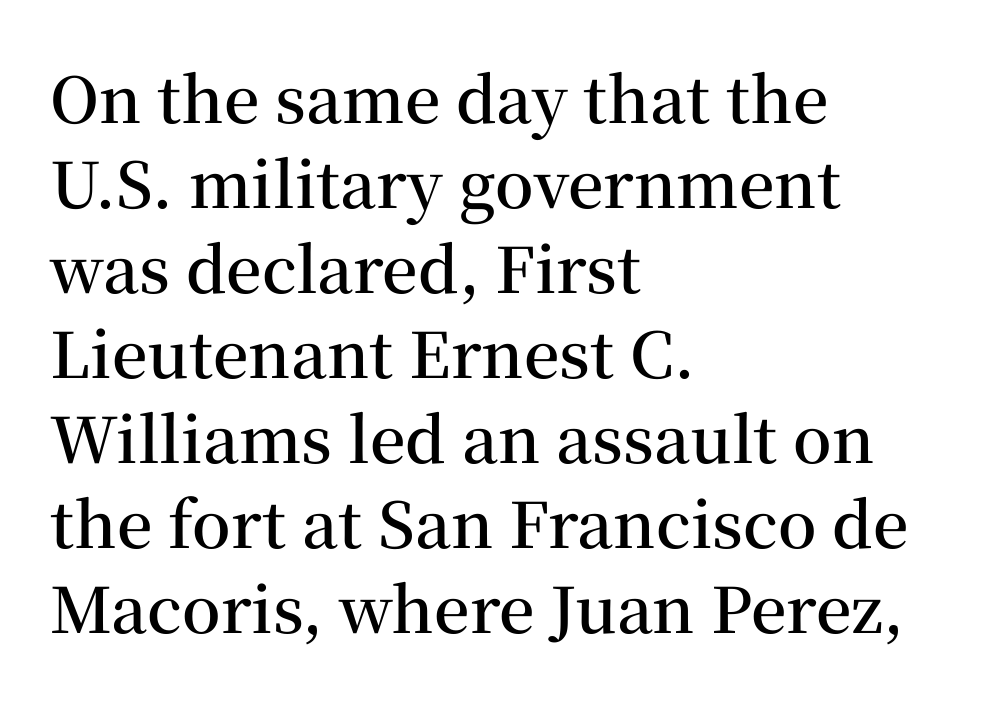
Q: Is the text bold? A: Semi-bold.
Q: Is the text italic (slanted)? A: No, it is upright.
Q: Is the typeface a serif or a sans-serif typeface? A: Serif.
Q: Is the text underlined? A: No.
Q: How is the paragraph aligned? A: Left-aligned.
Q: Is the spacing between letters normal or unusually wide? A: Normal.
Q: Is the spacing between lines tight, normal or loose? A: Normal.
Q: Width (condensed, normal, or wide)? A: Normal.
Q: Stroke contrast? A: Medium.
Q: x-height? A: Medium.
Q: Monospaced? A: No.
